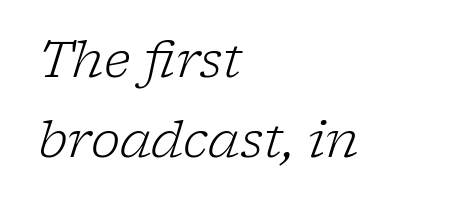
{"serif": "yes", "italic": "yes", "lean": "right", "slant_degrees": 17, "bold": "no", "weight": "light", "width": "normal", "stroke_contrast": "low", "x_height": "medium", "monospaced": "no", "underline": "no", "align": "left", "line_spacing": "normal", "line_spacing_ratio": 1.6, "letter_spacing": "normal", "letter_spacing_em": 0.0, "glyph_px": 50}
